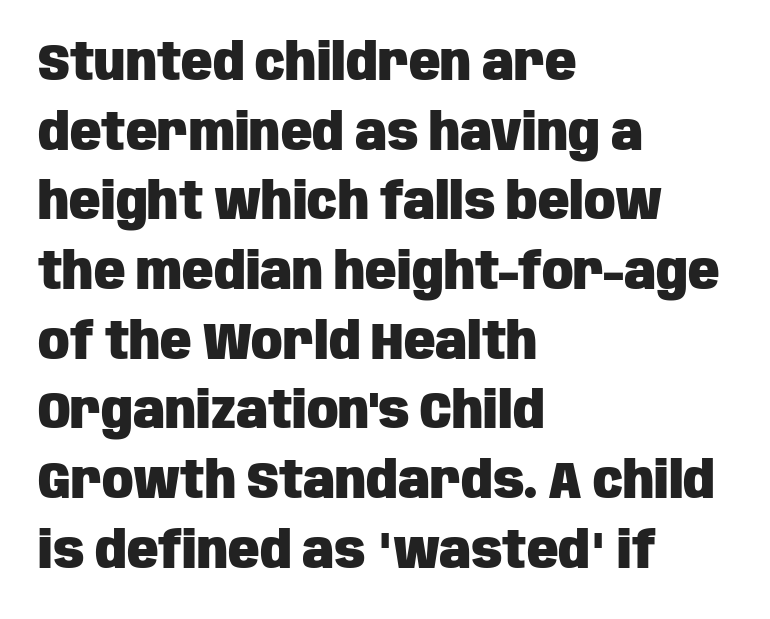
The image shows 52 px heavy, condensed sans-serif type, upright; set left-aligned, normal line spacing (1.34x), normal letter spacing, not underlined; low stroke contrast and a large x-height.
